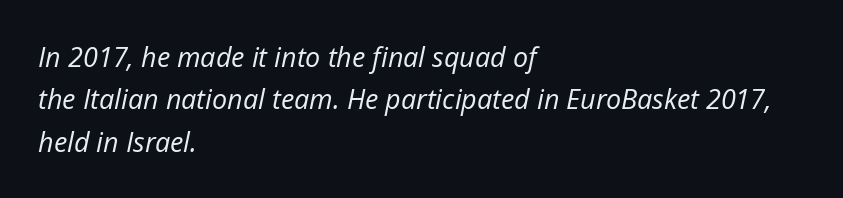
{"italic": "yes", "lean": "right", "slant_degrees": 12, "bold": "no", "underline": "no", "align": "left", "line_spacing": "normal", "line_spacing_ratio": 1.57, "letter_spacing": "normal", "letter_spacing_em": 0.0, "glyph_px": 27}
